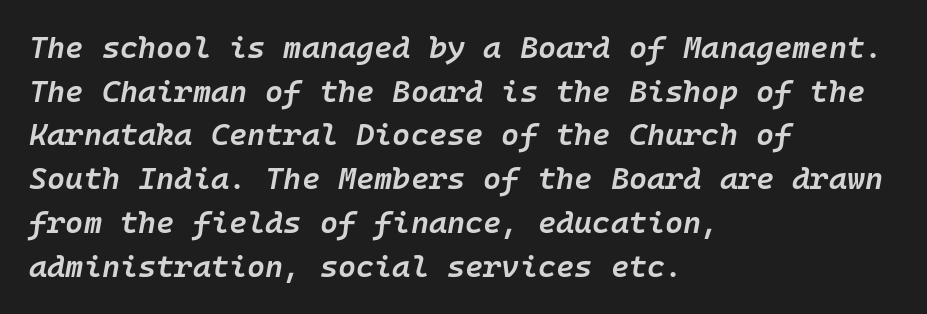
{"italic": "yes", "lean": "right", "slant_degrees": 10, "bold": "semi", "weight": "semibold", "width": "normal", "stroke_contrast": "low", "x_height": "medium", "monospaced": "yes", "underline": "no", "align": "left", "line_spacing": "normal", "line_spacing_ratio": 1.41, "letter_spacing": "normal", "letter_spacing_em": 0.0, "glyph_px": 31}
